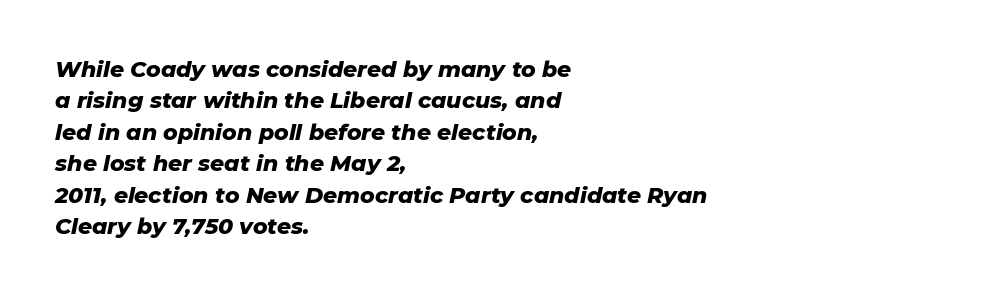
Q: Is the text bold? A: Yes.
Q: Is the text italic (slanted)? A: Yes, it leans right by about 11 degrees.
Q: Is the text underlined? A: No.
Q: How is the paragraph aligned? A: Left-aligned.
Q: Is the spacing between letters normal or unusually wide? A: Normal.
Q: Is the spacing between lines tight, normal or loose? A: Normal.
